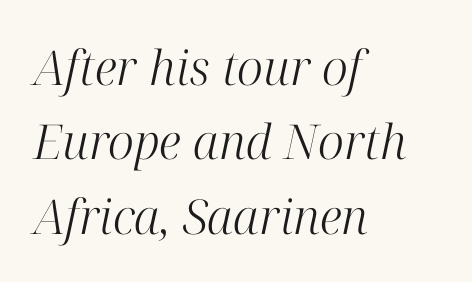
Each row of text sits above clean, open space. Reading down the block, your eye returns to a fixed left position each line. These lines were composed using italics. Compared with typical body copy, the letter spacing here is the same. The rows are spaced the way most documents space them.
